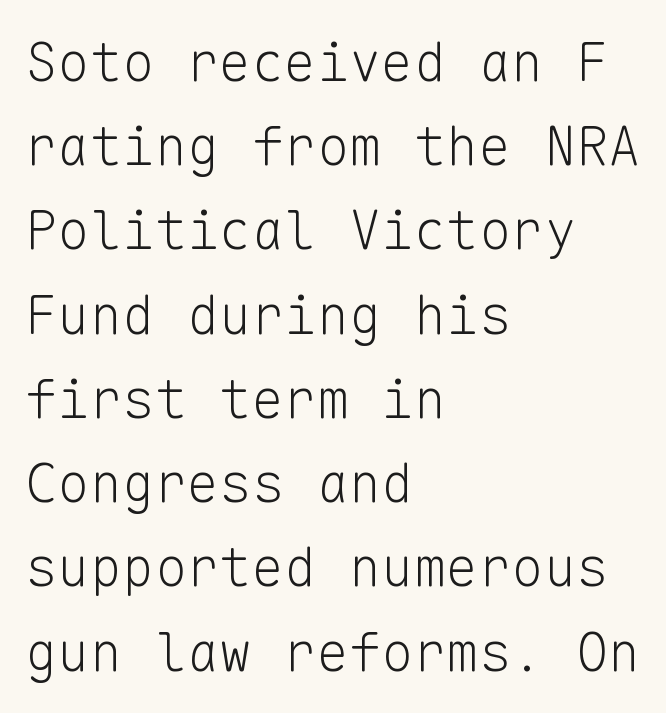
The image shows 54 px light sans-serif type, upright, monospaced; set left-aligned, normal line spacing (1.56x), normal letter spacing, not underlined; low stroke contrast and a medium x-height.
